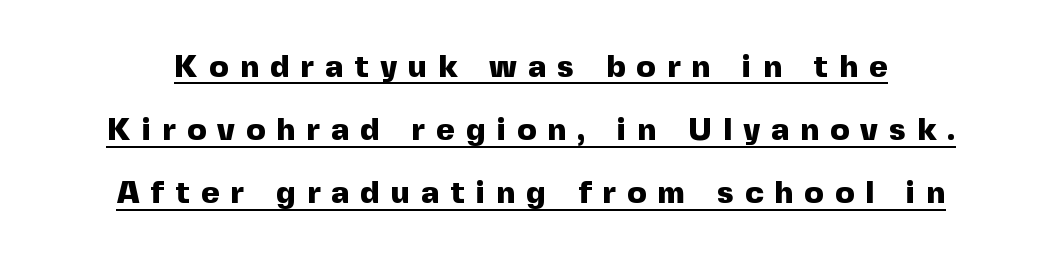
The image shows 32 px heavy sans-serif type, upright; set loose line spacing (1.97x), unusually wide letter spacing (+0.35 em), underlined; a medium x-height.
